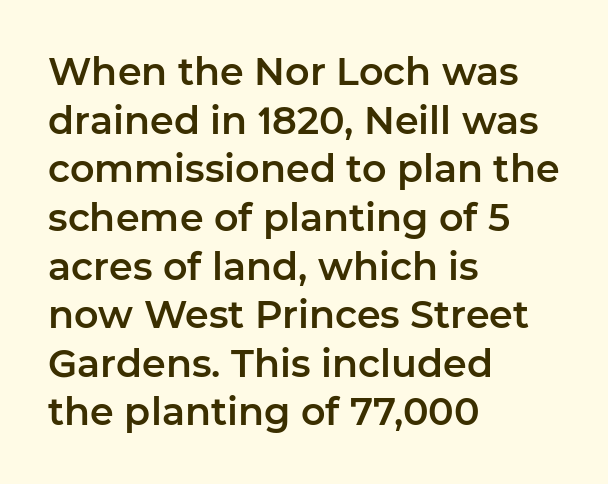
The image shows 38 px sans-serif type, upright; set left-aligned, normal line spacing (1.28x), normal letter spacing, not underlined; low stroke contrast and a medium x-height.
